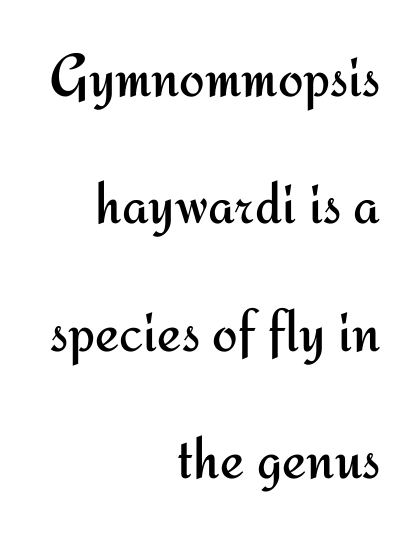
{"serif": "no", "italic": "no", "bold": "no", "weight": "regular", "width": "normal", "stroke_contrast": "medium", "x_height": "small", "monospaced": "no", "underline": "no", "align": "right", "line_spacing": "loose", "line_spacing_ratio": 2.09, "letter_spacing": "normal", "letter_spacing_em": 0.0, "glyph_px": 61}
